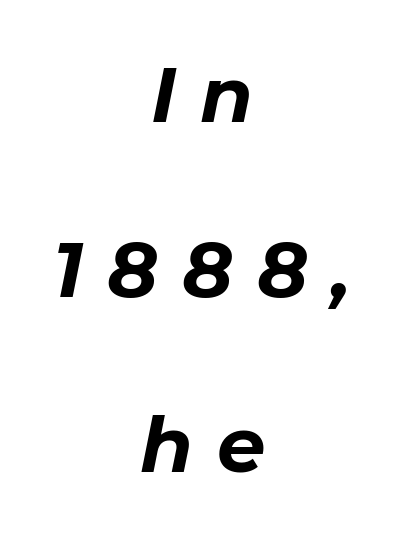
The image shows 77 px bold type, italic (leaning right); set centered, loose line spacing (2.27x), unusually wide letter spacing (+0.31 em), not underlined; low stroke contrast and a medium x-height.
